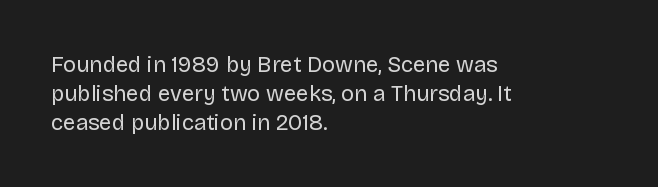
No extra ink here — the face is not bold. The ragged edge is on the right, which tells us the setting is flush left. Decoration check: the copy has no underline. Between one letter and the next there's only the usual sliver of space. No italicization has been applied; the sample stays upright. Successive baselines arrive at the customary interval.
